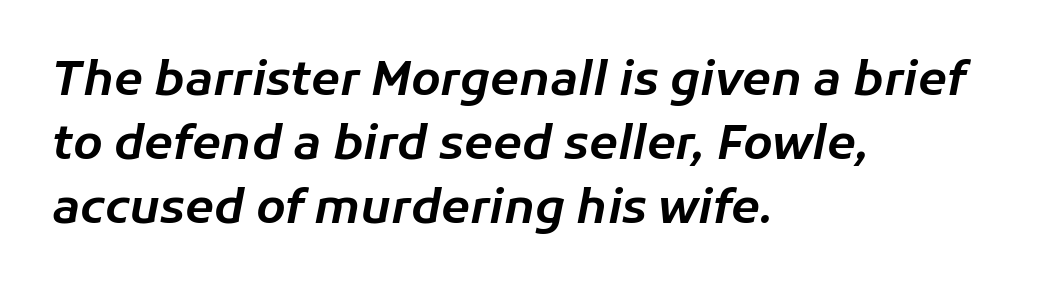
Q: Is the text italic (slanted)? A: Yes, it leans right by about 11 degrees.
Q: Is the text underlined? A: No.
Q: How is the paragraph aligned? A: Left-aligned.
Q: Is the spacing between letters normal or unusually wide? A: Normal.
Q: Is the spacing between lines tight, normal or loose? A: Normal.
Q: Width (condensed, normal, or wide)? A: Normal.
Q: Stroke contrast? A: Low.
Q: x-height? A: Medium.
Q: Monospaced? A: No.
